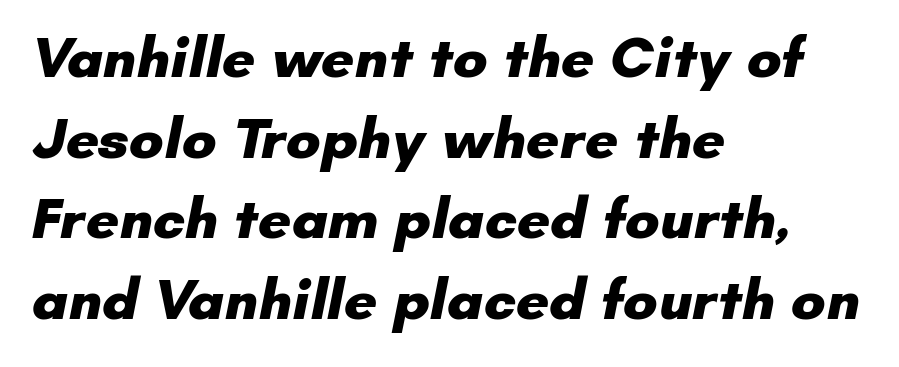
{"serif": "no", "bold": "yes", "weight": "heavy", "width": "normal", "stroke_contrast": "low", "x_height": "small", "monospaced": "no", "underline": "no", "align": "left", "line_spacing": "normal", "line_spacing_ratio": 1.39, "letter_spacing": "normal", "letter_spacing_em": 0.0, "glyph_px": 58}
